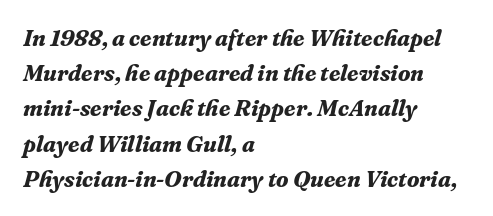
The image shows 23 px bold type, italic (leaning right); set left-aligned, normal line spacing (1.53x), normal letter spacing, not underlined.
